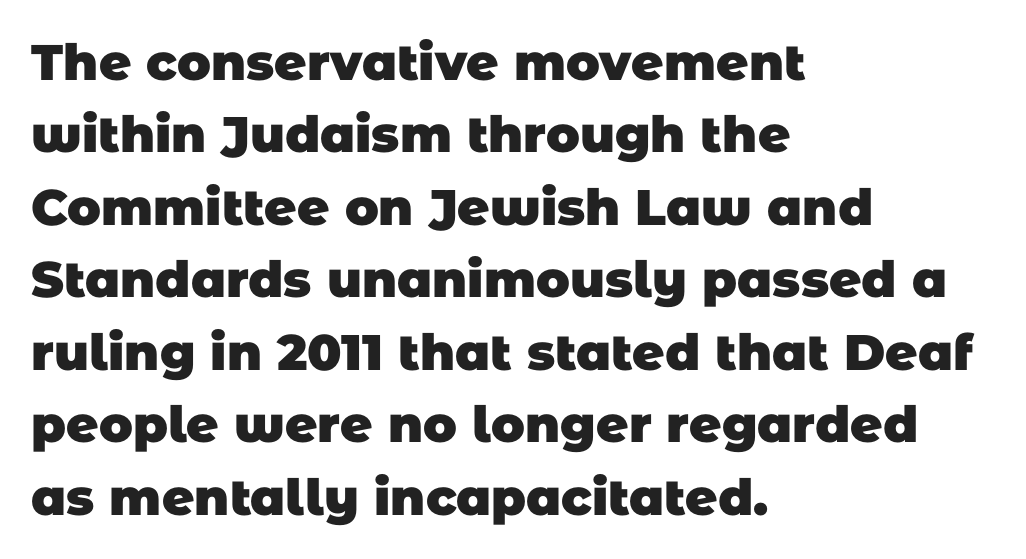
The image shows 50 px heavy sans-serif type; set left-aligned, normal line spacing (1.45x), normal letter spacing, not underlined; low stroke contrast and a large x-height.
